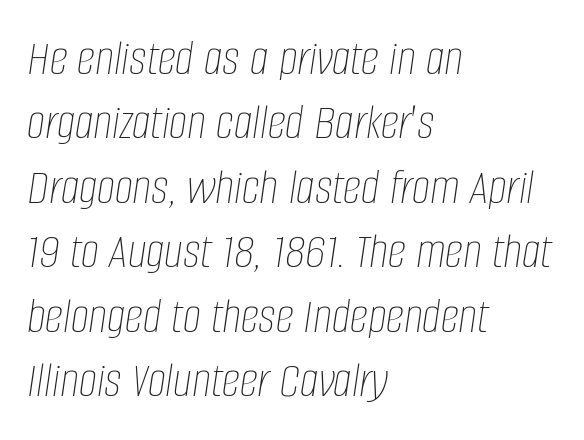
{"italic": "yes", "lean": "right", "slant_degrees": 8, "bold": "no", "weight": "thin", "width": "condensed", "stroke_contrast": "low", "x_height": "large", "monospaced": "no", "underline": "no", "align": "left", "line_spacing_ratio": 1.24, "letter_spacing": "normal", "letter_spacing_em": 0.0, "glyph_px": 52}
